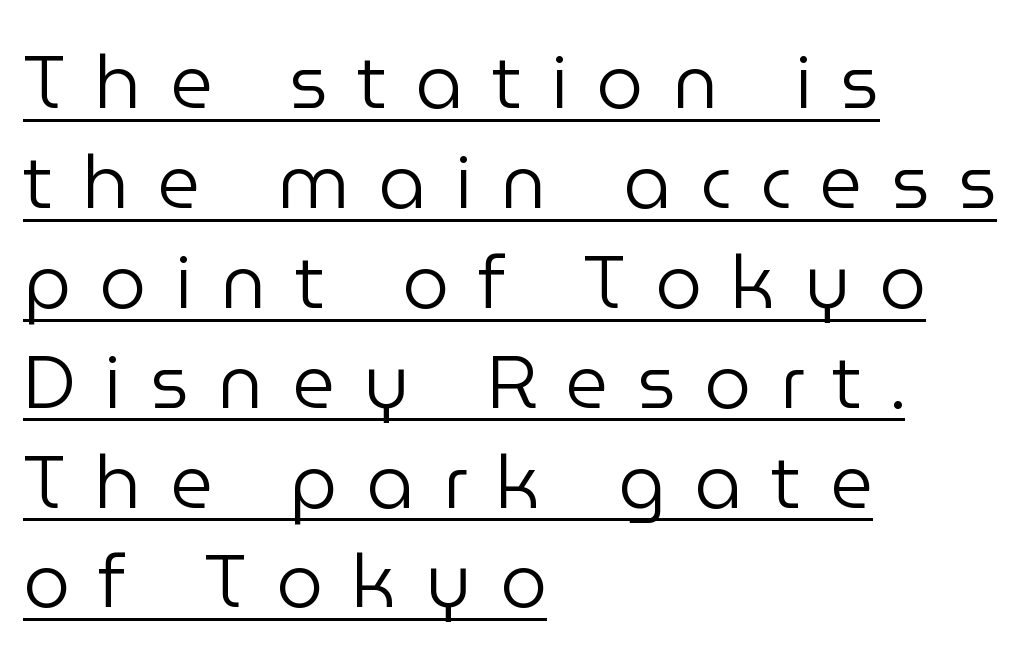
{"serif": "no", "italic": "no", "bold": "no", "weight": "regular", "width": "normal", "stroke_contrast": "low", "x_height": "medium", "monospaced": "no", "underline": "yes", "align": "left", "line_spacing": "normal", "line_spacing_ratio": 1.35, "letter_spacing": "wide", "letter_spacing_em": 0.39, "glyph_px": 74}
